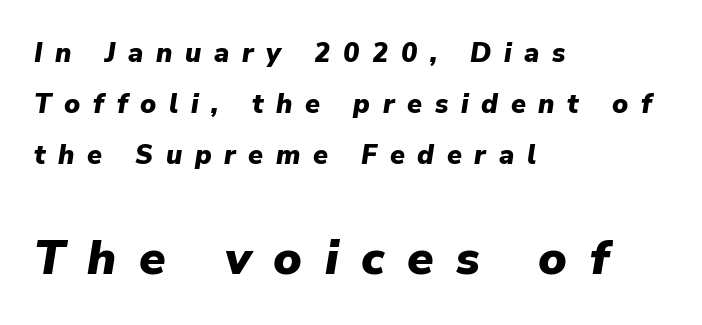
Posture: slanted. In terms of letterspacing, this is a distinctly airy, spread setting. Looks like regular typesetting: each glyph gets only the width it needs. The passage shown is emphatically bold. Size contrast runs from small at the top to large at the bottom.
